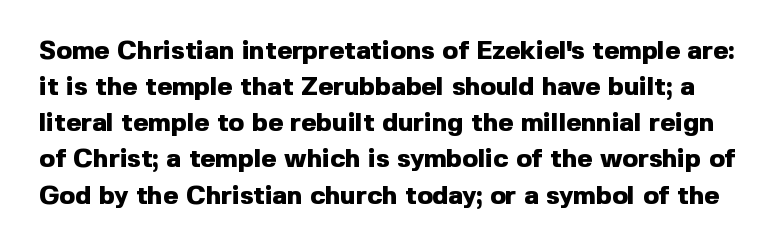
Notice how the stems are strictly vertical — no italics here. Each row of text sits above clean, open space. The passage shown has conventional tracking throughout. Notice how thick the strokes are: this is what a full bold looks like. The passage shown stacks its lines at a standard gap.
